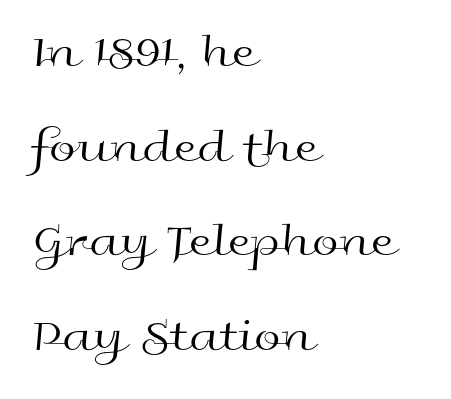
In CSS terms this would be text-align: left. What kind of face is this? One without serifs — a sans. Characters remain perfectly vertical along every line. The block of text is sparse from top to bottom, with ample space between rows. The rendering uses natural spacing where letterforms have individual widths. The gap between lines stays unmarked.
